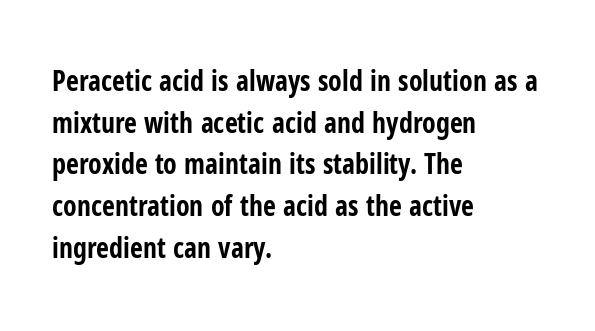
{"serif": "no", "italic": "no", "bold": "yes", "weight": "bold", "width": "condensed", "stroke_contrast": "low", "x_height": "medium", "monospaced": "no", "underline": "no", "align": "left", "line_spacing": "normal", "line_spacing_ratio": 1.49, "letter_spacing": "normal", "letter_spacing_em": 0.0, "glyph_px": 28}
